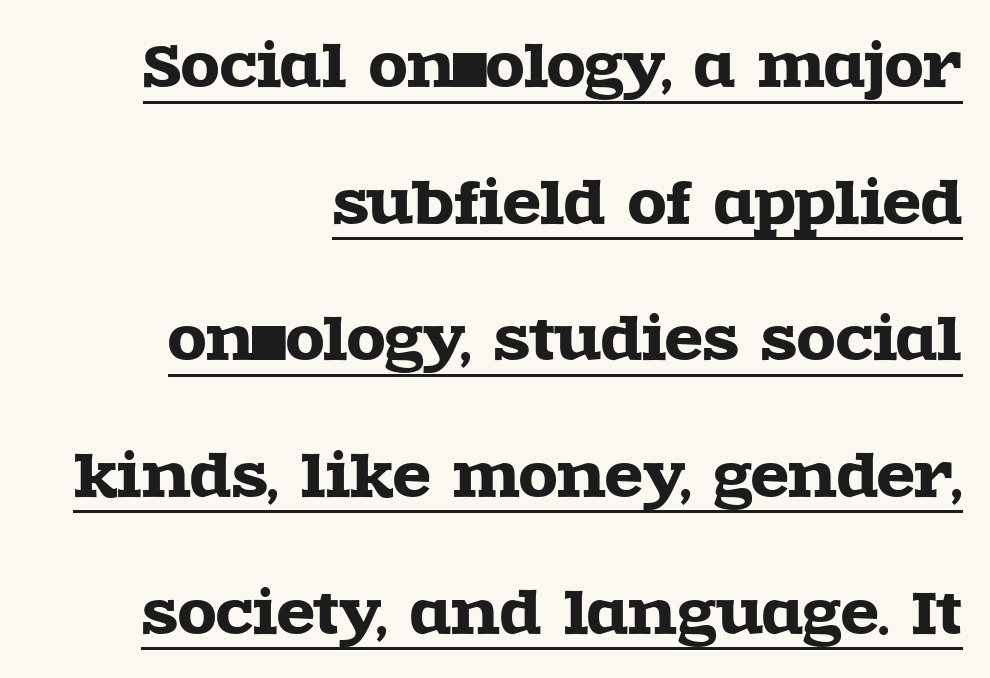
Q: Is the text italic (slanted)? A: No, it is upright.
Q: Is the typeface a serif or a sans-serif typeface? A: Serif.
Q: Is the text underlined? A: Yes.
Q: How is the paragraph aligned? A: Right-aligned.
Q: Is the spacing between letters normal or unusually wide? A: Normal.
Q: Is the spacing between lines tight, normal or loose? A: Loose.
Q: Width (condensed, normal, or wide)? A: Wide.
Q: x-height? A: Large.
Q: Monospaced? A: No.
